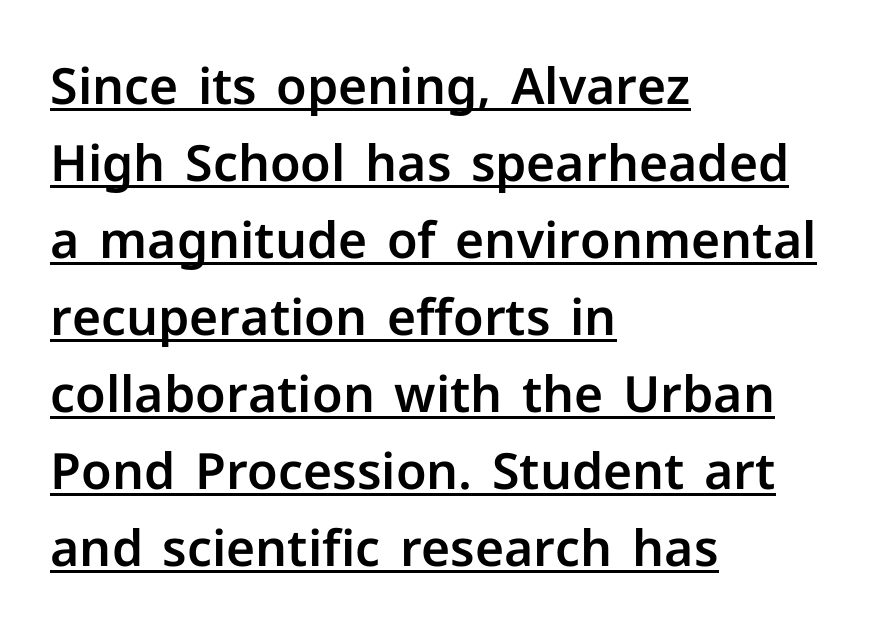
The image shows 50 px sans-serif type, upright; set left-aligned, normal line spacing (1.54x), normal letter spacing, underlined; low stroke contrast and a medium x-height.
